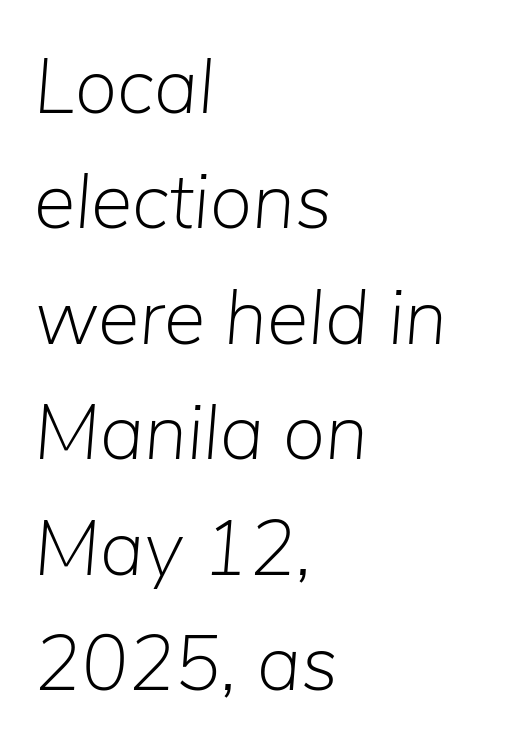
Q: Is the text bold? A: No.
Q: Is the text italic (slanted)? A: Yes, it leans right by about 5 degrees.
Q: Is the text underlined? A: No.
Q: How is the paragraph aligned? A: Left-aligned.
Q: Is the spacing between letters normal or unusually wide? A: Normal.
Q: Is the spacing between lines tight, normal or loose? A: Normal.
Q: Width (condensed, normal, or wide)? A: Normal.
Q: Stroke contrast? A: Low.
Q: x-height? A: Medium.
Q: Monospaced? A: No.
